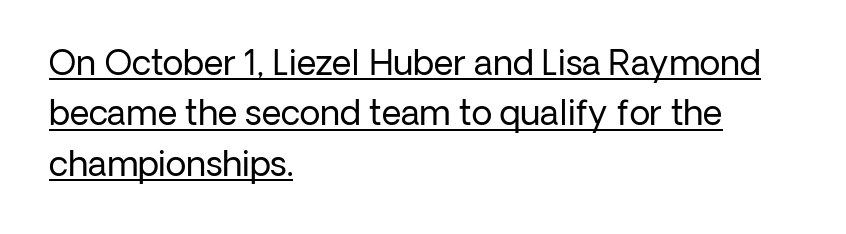
{"serif": "no", "italic": "no", "bold": "no", "weight": "regular", "width": "normal", "stroke_contrast": "low", "x_height": "medium", "monospaced": "no", "underline": "yes", "align": "left", "line_spacing": "normal", "line_spacing_ratio": 1.48, "letter_spacing": "normal", "letter_spacing_em": 0.0, "glyph_px": 34}
